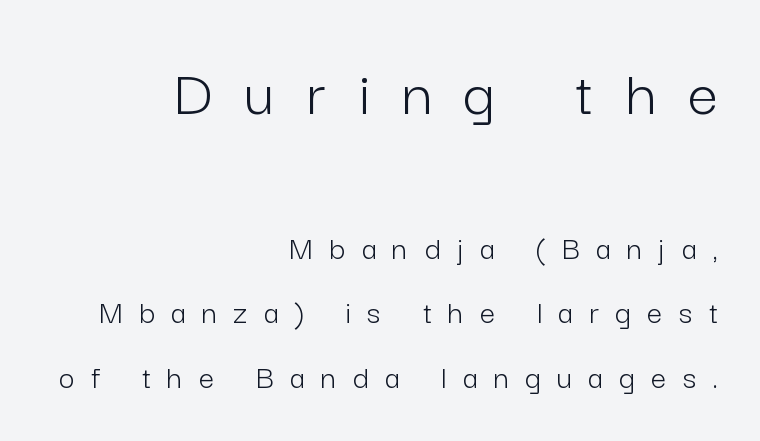
The image shows 67 px light sans-serif type, upright; set right-aligned, line spacing 1.89x, unusually wide letter spacing (+0.49 em), not underlined; the first (top) block is 1.97x larger; low stroke contrast and a medium x-height.
